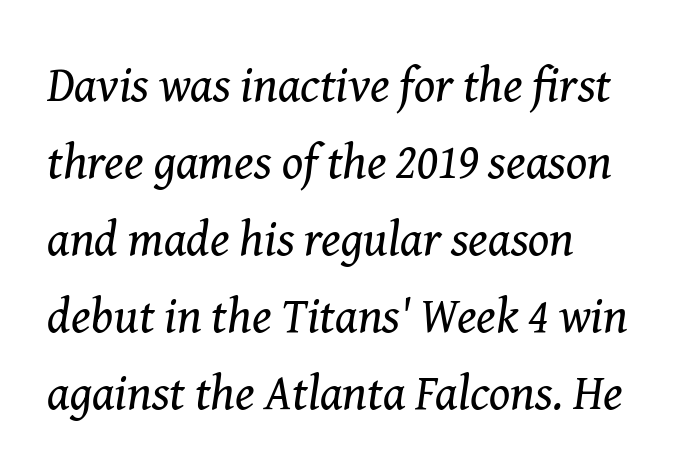
Q: Is the text bold? A: No.
Q: Is the text italic (slanted)? A: Yes, it leans right by about 8 degrees.
Q: Is the typeface a serif or a sans-serif typeface? A: Serif.
Q: Is the text underlined? A: No.
Q: How is the paragraph aligned? A: Left-aligned.
Q: Is the spacing between letters normal or unusually wide? A: Normal.
Q: Is the spacing between lines tight, normal or loose? A: Normal.
Q: Width (condensed, normal, or wide)? A: Normal.
Q: Stroke contrast? A: Medium.
Q: x-height? A: Medium.
Q: Monospaced? A: No.
